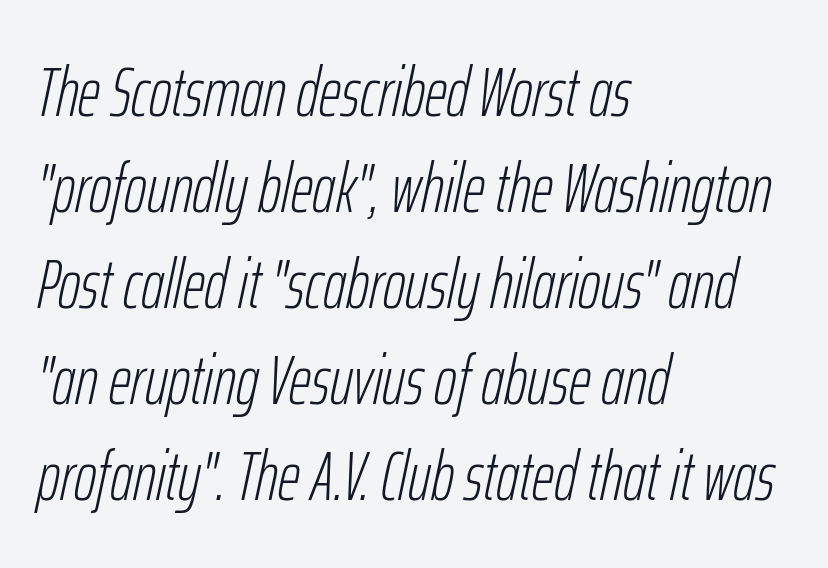
Q: Is the text bold? A: No.
Q: Is the text italic (slanted)? A: Yes, it leans right by about 12 degrees.
Q: Is the text underlined? A: No.
Q: How is the paragraph aligned? A: Left-aligned.
Q: Is the spacing between letters normal or unusually wide? A: Normal.
Q: Is the spacing between lines tight, normal or loose? A: Normal.
Q: Width (condensed, normal, or wide)? A: Condensed.
Q: Stroke contrast? A: Low.
Q: x-height? A: Medium.
Q: Monospaced? A: No.
